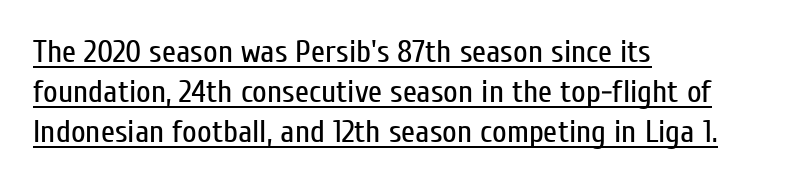
{"serif": "no", "italic": "no", "bold": "no", "weight": "regular", "width": "condensed", "stroke_contrast": "low", "x_height": "medium", "monospaced": "no", "underline": "yes", "align": "left", "line_spacing": "normal", "line_spacing_ratio": 1.25, "letter_spacing": "normal", "letter_spacing_em": 0.0, "glyph_px": 32}
